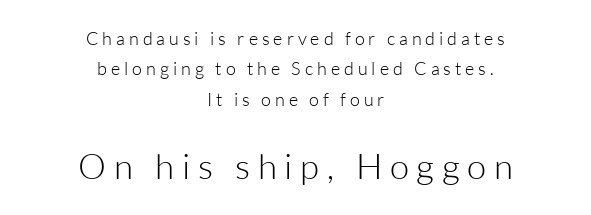
The image shows 35 px light sans-serif type, upright; set centered, normal line spacing (1.69x), unusually wide letter spacing (+0.22 em), not underlined; the second (bottom) block is 1.94x larger; low stroke contrast and a medium x-height.
